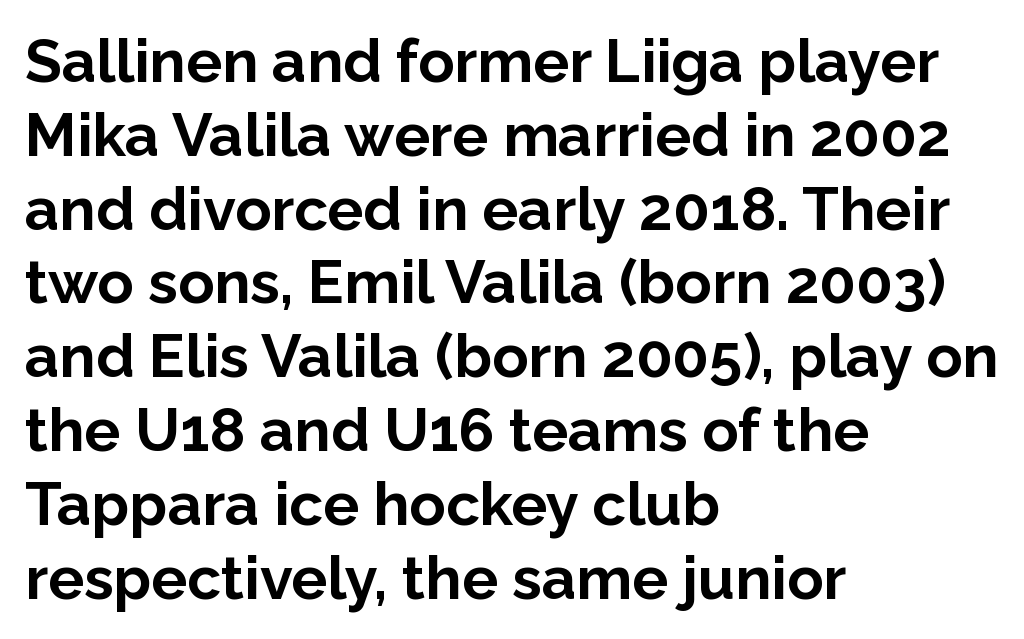
The image shows 60 px bold sans-serif type, upright; set left-aligned, line spacing 1.23x, normal letter spacing, not underlined; low stroke contrast and a medium x-height.
